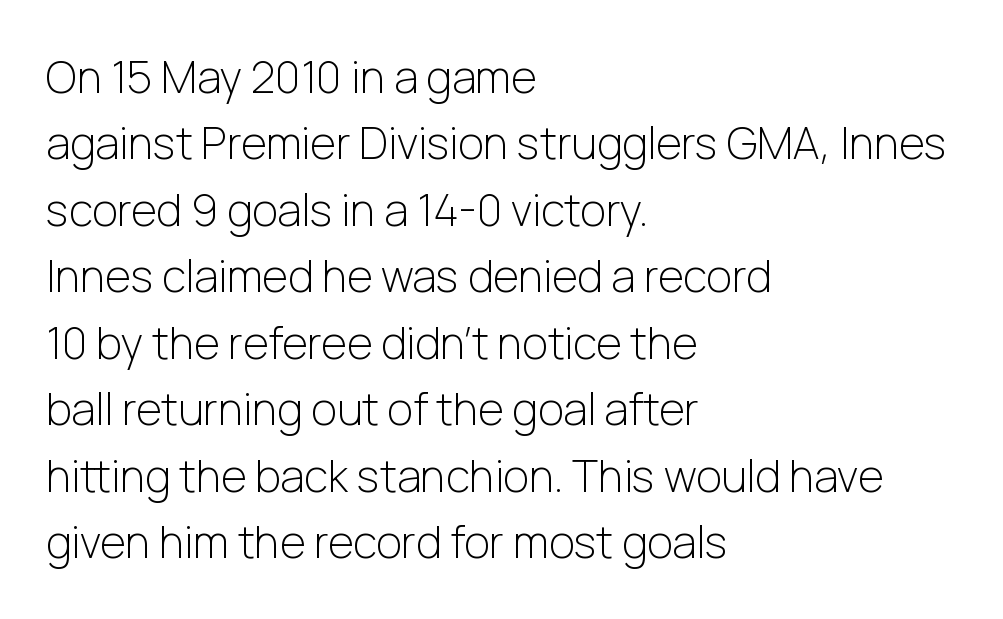
The image shows 44 px light sans-serif type, upright; set left-aligned, normal line spacing (1.51x), normal letter spacing, not underlined; low stroke contrast and a medium x-height.
